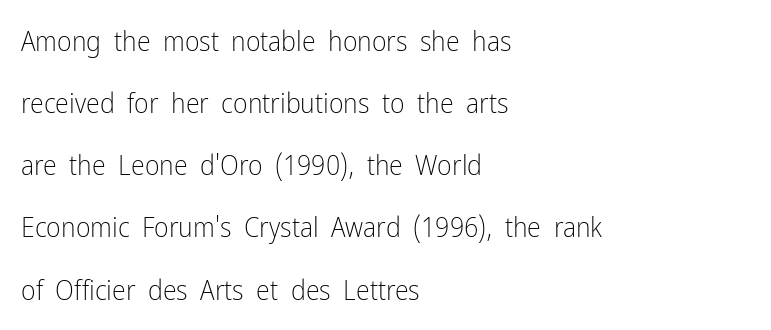
{"serif": "no", "italic": "no", "bold": "no", "weight": "light", "width": "condensed", "stroke_contrast": "low", "x_height": "medium", "monospaced": "no", "underline": "no", "align": "left", "line_spacing": "loose", "line_spacing_ratio": 2.22, "letter_spacing": "normal", "letter_spacing_em": 0.0, "glyph_px": 28}
